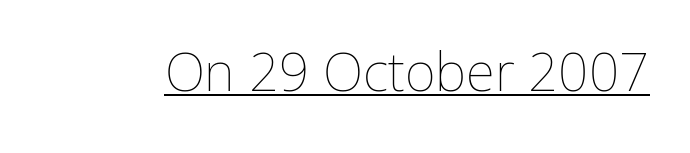
Q: Is the text bold? A: No.
Q: Is the text italic (slanted)? A: No, it is upright.
Q: Is the text underlined? A: Yes.
Q: Is the spacing between letters normal or unusually wide? A: Normal.
Q: Width (condensed, normal, or wide)? A: Normal.
Q: Stroke contrast? A: Low.
Q: x-height? A: Medium.
Q: Monospaced? A: No.
